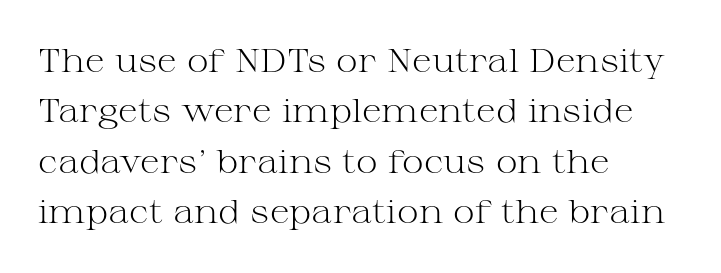
The image shows 33 px light, wide serif type, upright; set left-aligned, normal line spacing (1.53x), normal letter spacing, not underlined; medium stroke contrast and a medium x-height.
